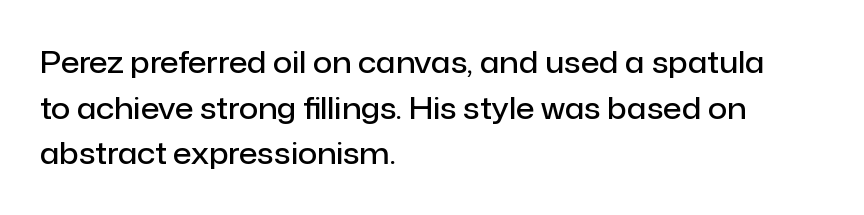
The image shows 30 px semibold sans-serif type, upright; set left-aligned, normal line spacing (1.52x), normal letter spacing, not underlined; low stroke contrast and a medium x-height.
